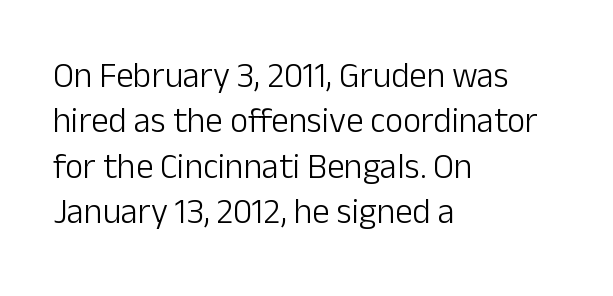
Q: Is the text bold? A: No.
Q: Is the text italic (slanted)? A: No, it is upright.
Q: Is the typeface a serif or a sans-serif typeface? A: Sans-serif.
Q: Is the text underlined? A: No.
Q: How is the paragraph aligned? A: Left-aligned.
Q: Is the spacing between letters normal or unusually wide? A: Normal.
Q: Is the spacing between lines tight, normal or loose? A: Normal.
Q: Width (condensed, normal, or wide)? A: Normal.
Q: Stroke contrast? A: Low.
Q: x-height? A: Medium.
Q: Monospaced? A: No.
